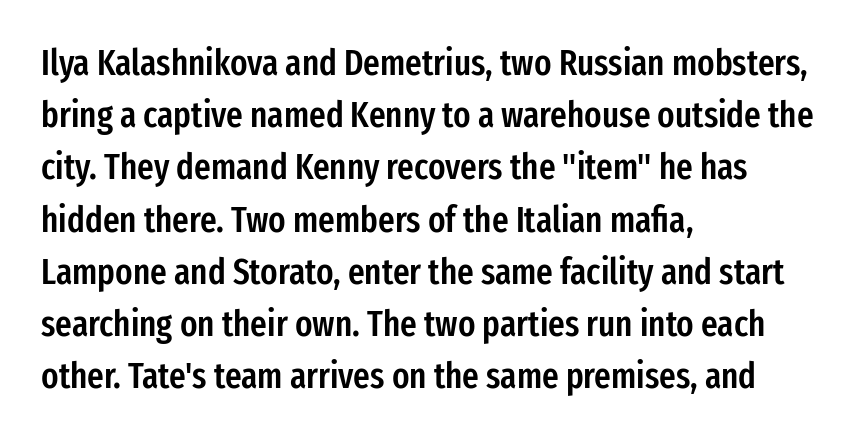
{"serif": "no", "italic": "no", "bold": "semi", "weight": "semibold", "width": "condensed", "stroke_contrast": "low", "x_height": "medium", "monospaced": "no", "underline": "no", "align": "left", "line_spacing": "normal", "line_spacing_ratio": 1.45, "letter_spacing": "normal", "letter_spacing_em": 0.0, "glyph_px": 36}
